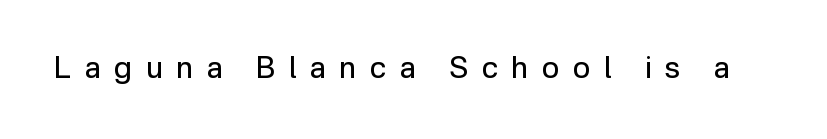
{"serif": "no", "italic": "no", "bold": "no", "weight": "regular", "width": "normal", "stroke_contrast": "low", "x_height": "medium", "monospaced": "no", "underline": "no", "letter_spacing": "wide", "letter_spacing_em": 0.45, "glyph_px": 30}
